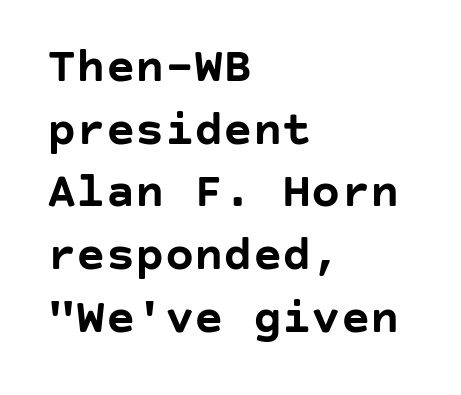
{"serif": "no", "italic": "no", "bold": "yes", "weight": "semibold", "width": "normal", "stroke_contrast": "low", "x_height": "large", "underline": "no", "align": "left", "line_spacing": "normal", "line_spacing_ratio": 1.28, "letter_spacing": "normal", "letter_spacing_em": 0.0, "glyph_px": 49}
